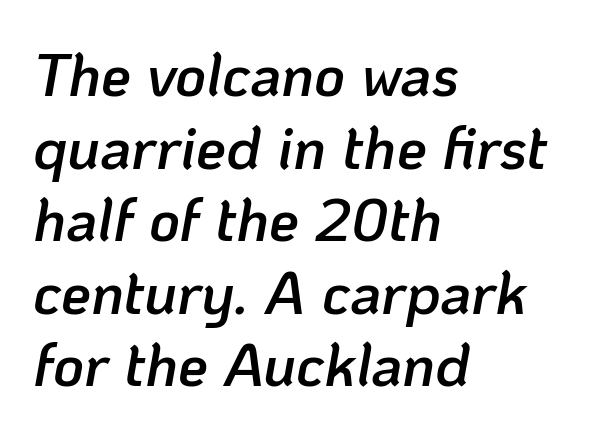
{"italic": "yes", "lean": "right", "slant_degrees": 10, "bold": "semi", "weight": "semibold", "width": "normal", "stroke_contrast": "low", "x_height": "medium", "monospaced": "no", "underline": "no", "align": "left", "line_spacing_ratio": 1.21, "letter_spacing": "normal", "letter_spacing_em": 0.0, "glyph_px": 60}
